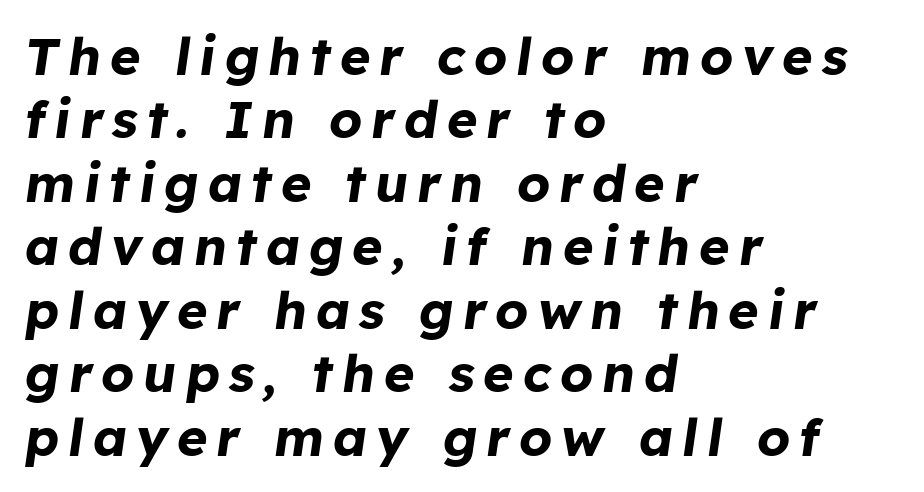
{"italic": "yes", "lean": "right", "slant_degrees": 8, "bold": "yes", "weight": "bold", "width": "normal", "stroke_contrast": "low", "x_height": "medium", "monospaced": "no", "underline": "no", "align": "left", "line_spacing_ratio": 1.22, "glyph_px": 52}
